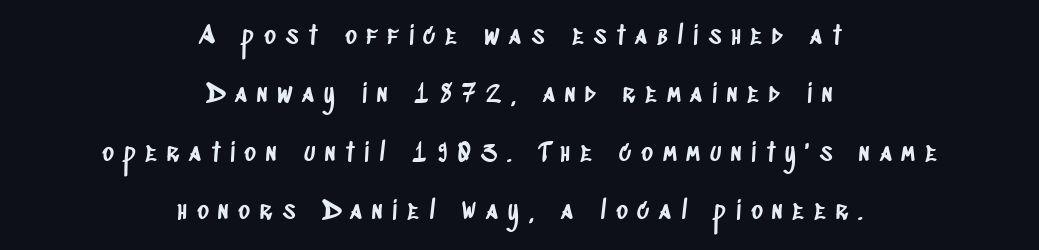
Q: Is the text underlined? A: No.
Q: How is the paragraph aligned? A: Centered.
Q: Is the spacing between letters normal or unusually wide? A: Unusually wide.
Q: Is the spacing between lines tight, normal or loose? A: Loose.
